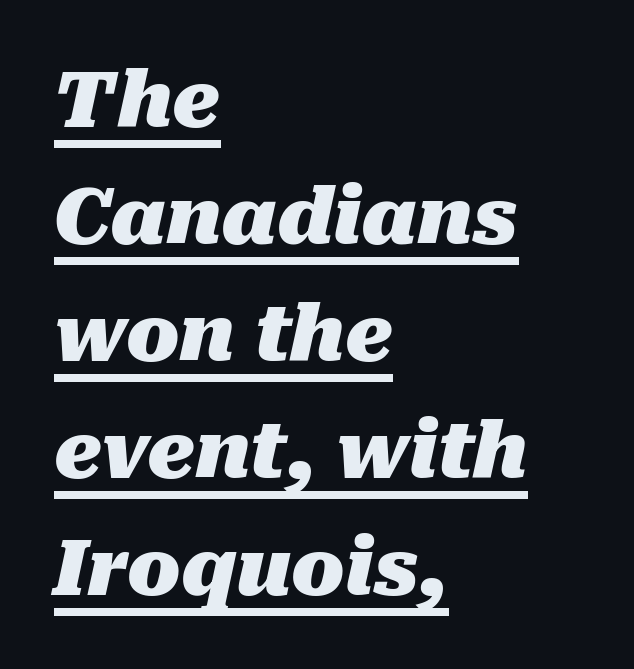
Q: Is the text bold? A: Yes.
Q: Is the text italic (slanted)? A: Yes, it leans right by about 10 degrees.
Q: Is the text underlined? A: Yes.
Q: How is the paragraph aligned? A: Left-aligned.
Q: Is the spacing between letters normal or unusually wide? A: Normal.
Q: Is the spacing between lines tight, normal or loose? A: Normal.
Q: Width (condensed, normal, or wide)? A: Normal.
Q: Stroke contrast? A: Medium.
Q: x-height? A: Medium.
Q: Monospaced? A: No.
